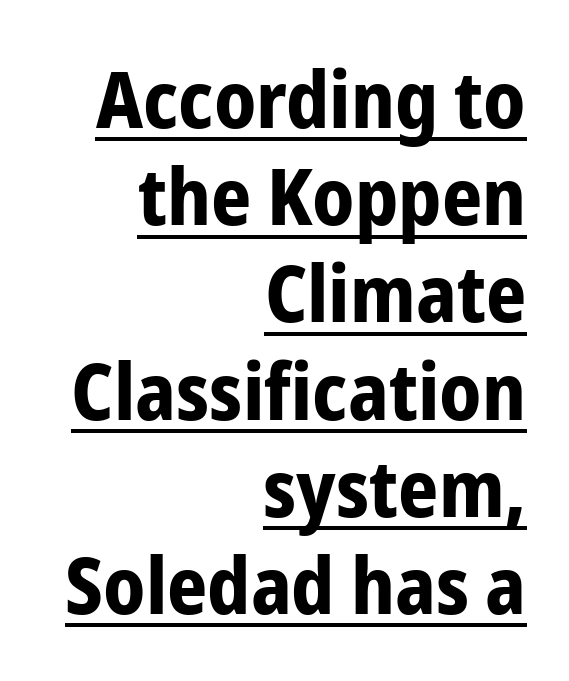
{"serif": "no", "italic": "no", "bold": "yes", "weight": "bold", "width": "condensed", "stroke_contrast": "low", "x_height": "medium", "monospaced": "no", "underline": "yes", "align": "right", "line_spacing_ratio": 1.23, "letter_spacing": "normal", "letter_spacing_em": 0.0, "glyph_px": 79}
